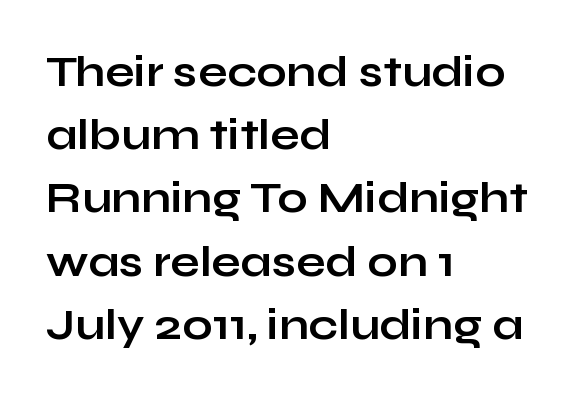
Q: Is the text bold? A: Yes.
Q: Is the text italic (slanted)? A: No, it is upright.
Q: Is the typeface a serif or a sans-serif typeface? A: Sans-serif.
Q: Is the text underlined? A: No.
Q: How is the paragraph aligned? A: Left-aligned.
Q: Is the spacing between letters normal or unusually wide? A: Normal.
Q: Is the spacing between lines tight, normal or loose? A: Normal.
Q: Width (condensed, normal, or wide)? A: Wide.
Q: Stroke contrast? A: Low.
Q: x-height? A: Medium.
Q: Monospaced? A: No.
